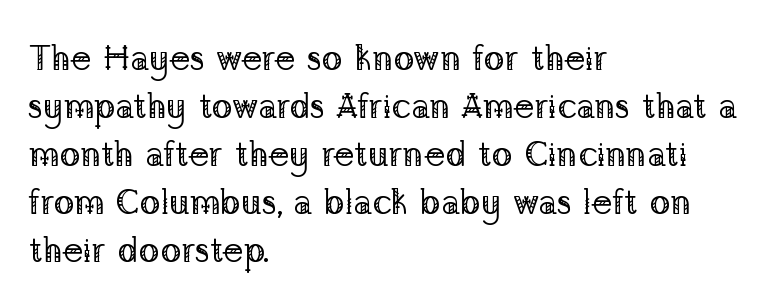
{"serif": "yes", "italic": "no", "bold": "no", "weight": "regular", "width": "normal", "stroke_contrast": "low", "x_height": "medium", "monospaced": "no", "underline": "no", "align": "left", "line_spacing": "normal", "line_spacing_ratio": 1.37, "letter_spacing": "normal", "letter_spacing_em": 0.0, "glyph_px": 35}
